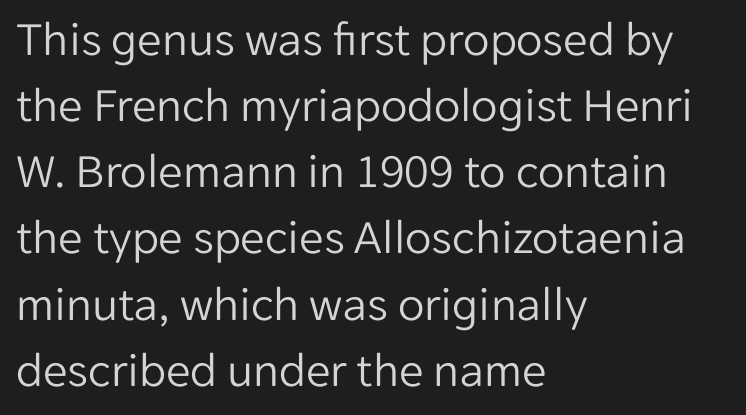
No extra ink here — the face is not bold. The specimen reads as upright at a glance. The horizontal fit of the characters is conventional and even. This rendering uses left alignment, leaving the right contour irregular.
